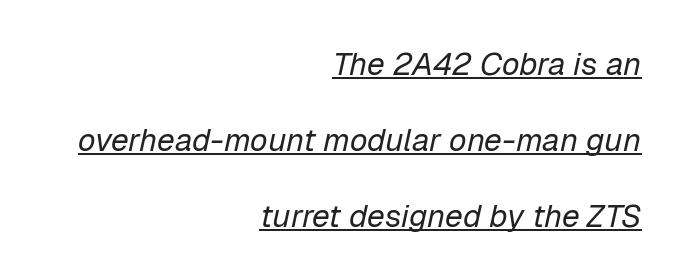
{"italic": "yes", "lean": "right", "slant_degrees": 12, "bold": "no", "weight": "regular", "width": "normal", "stroke_contrast": "low", "x_height": "medium", "monospaced": "no", "underline": "yes", "align": "right", "line_spacing": "loose", "line_spacing_ratio": 2.37, "letter_spacing": "normal", "letter_spacing_em": 0.0, "glyph_px": 32}
